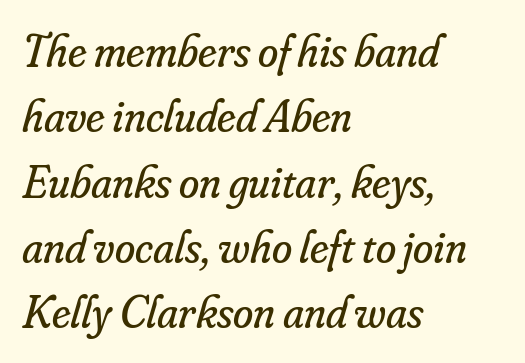
{"serif": "yes", "italic": "yes", "lean": "right", "slant_degrees": 16, "bold": "no", "weight": "regular", "width": "normal", "stroke_contrast": "low", "x_height": "small", "monospaced": "no", "underline": "no", "align": "left", "line_spacing": "normal", "line_spacing_ratio": 1.42, "letter_spacing": "normal", "letter_spacing_em": 0.0, "glyph_px": 46}
